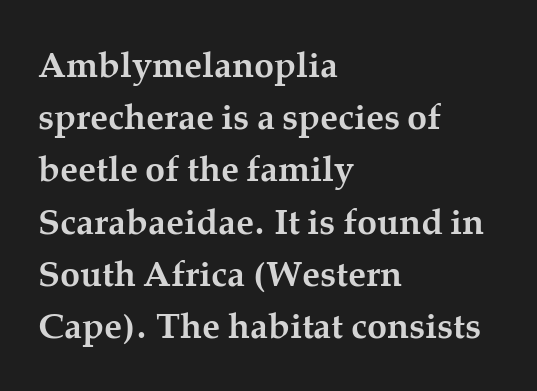
Glyph-to-glyph distance matches everyday printed text. Typographic density is high because the face is bold. Note the varied advance widths — an 'i' is clearly narrower than an 'm'. The text was rendered using a seriffed face with decorative stroke endings. A bare baseline throughout the passage.
